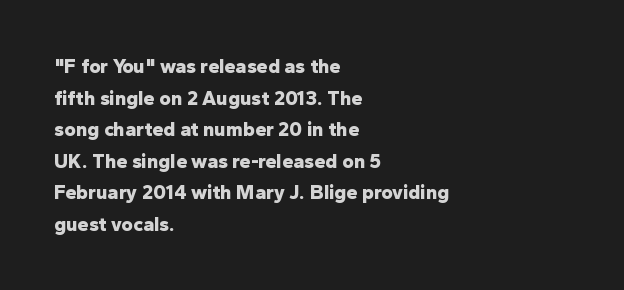
{"italic": "no", "bold": "yes", "underline": "no", "align": "left", "line_spacing": "normal", "line_spacing_ratio": 1.58, "letter_spacing": "normal", "letter_spacing_em": 0.0, "glyph_px": 20}
